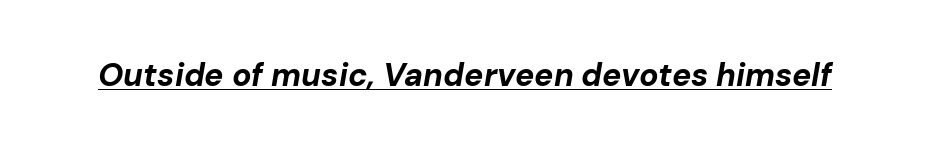
{"italic": "yes", "lean": "right", "slant_degrees": 10, "bold": "yes", "weight": "bold", "width": "normal", "stroke_contrast": "low", "x_height": "medium", "monospaced": "no", "underline": "yes", "letter_spacing": "normal", "letter_spacing_em": 0.0, "glyph_px": 32}
